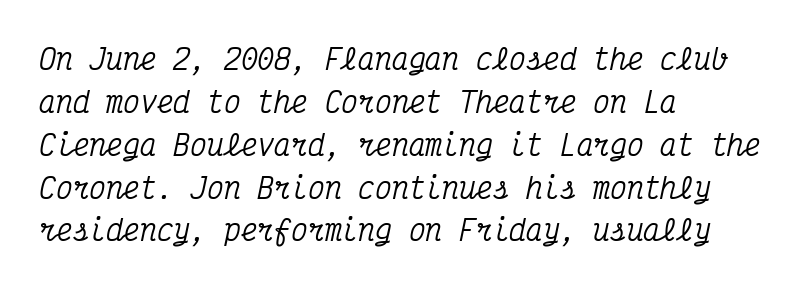
Glance below the letters and you will spot only blank space. Vertically, the passage feels balanced, rows spaced as you'd expect. Fixed-width glyphs throughout — classic coding-font behaviour. Italic: yes, the glyphs are oblique. The paragraph has a hard left edge and a soft right edge.
